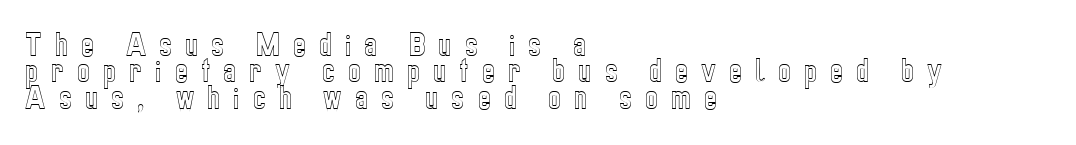
Q: Is the text italic (slanted)? A: No, it is upright.
Q: Is the text underlined? A: No.
Q: How is the paragraph aligned? A: Left-aligned.
Q: Is the spacing between letters normal or unusually wide? A: Unusually wide.
Q: Is the spacing between lines tight, normal or loose? A: Tight.
